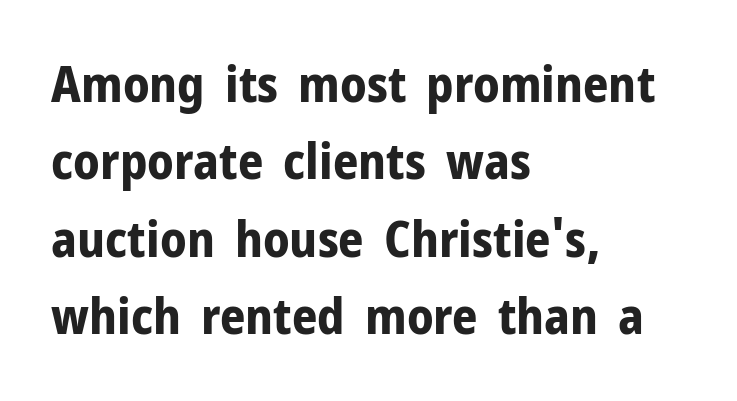
The face used here is proportionally spaced, like ordinary book or web type. Reading down the column, the eye jumps a familiar distance to each next line. Unlike a traditional serif, this face leaves its strokes unadorned. Each glyph is drawn with heavy, bold strokes. Does the copy run flush right? No — it runs flush left. This rendering leaves character spacing at its baseline value.
